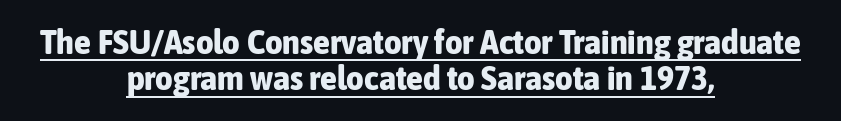
The image shows 34 px bold, condensed sans-serif type, upright; set centered, tight line spacing (1.06x), normal letter spacing, underlined; low stroke contrast and a medium x-height.
